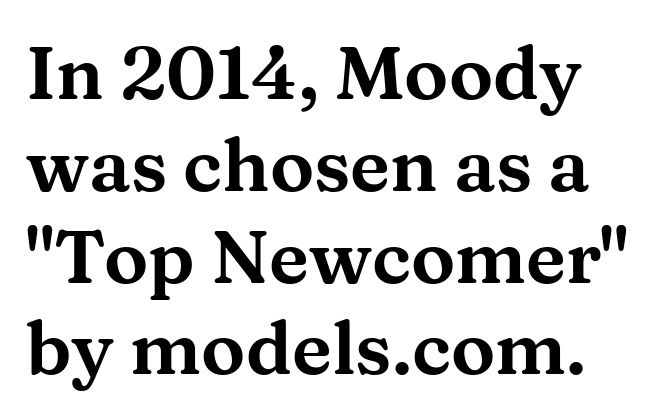
The gaps between neighbouring characters are ordinary and unremarkable. Each letter keeps its own natural width here, so spacing adapts to shape. Vertical strokes here are truly vertical. Little horizontal feet cap the strokes, marking this as serif type. The area under the type is left untouched.
